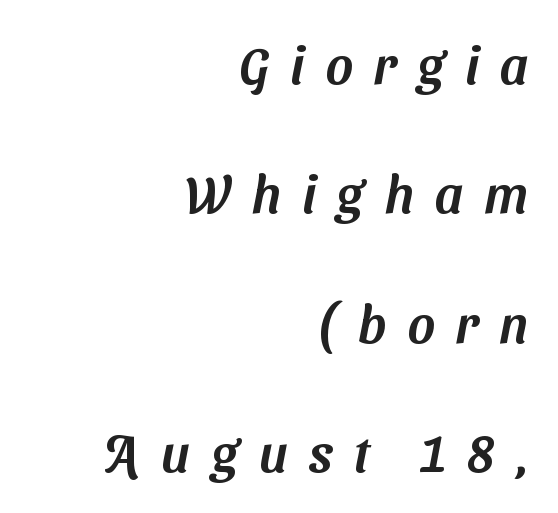
Q: Is the typeface a serif or a sans-serif typeface? A: Sans-serif.
Q: Is the text underlined? A: No.
Q: How is the paragraph aligned? A: Right-aligned.
Q: Is the spacing between letters normal or unusually wide? A: Unusually wide.
Q: Is the spacing between lines tight, normal or loose? A: Loose.
Q: Width (condensed, normal, or wide)? A: Normal.
Q: Stroke contrast? A: Medium.
Q: x-height? A: Medium.
Q: Monospaced? A: No.
